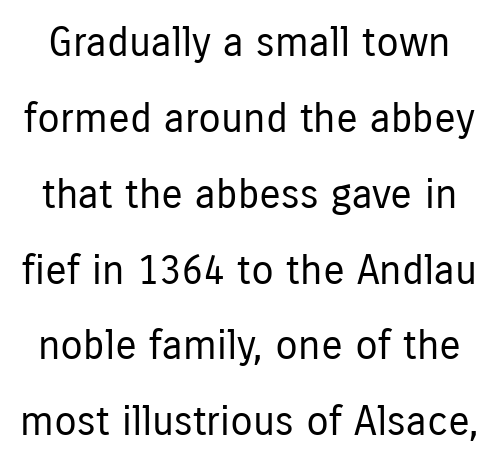
Is the type heavy? It reads as light-to-regular instead. Proportional: the letters do not fall into vertical columns. The glyphs in this specimen are sans serif. In terms of letterspacing, this is plain default setting. Ascenders rise straight up at ninety degrees. Words float on clear page, feet unadorned.
